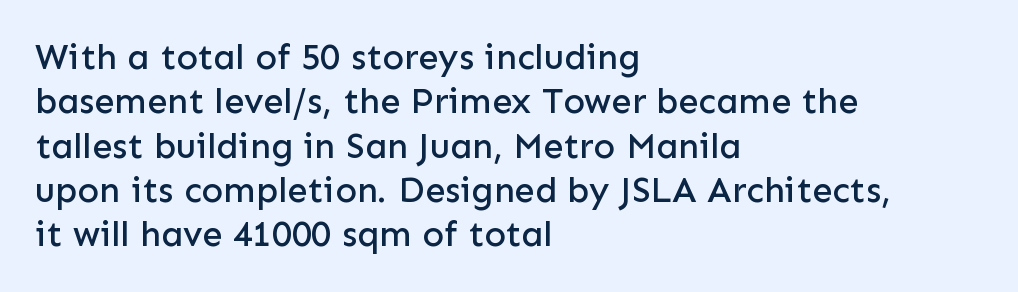
The image shows 36 px sans-serif type, upright; set left-aligned, line spacing 1.23x, normal letter spacing, not underlined; low stroke contrast and a medium x-height.
